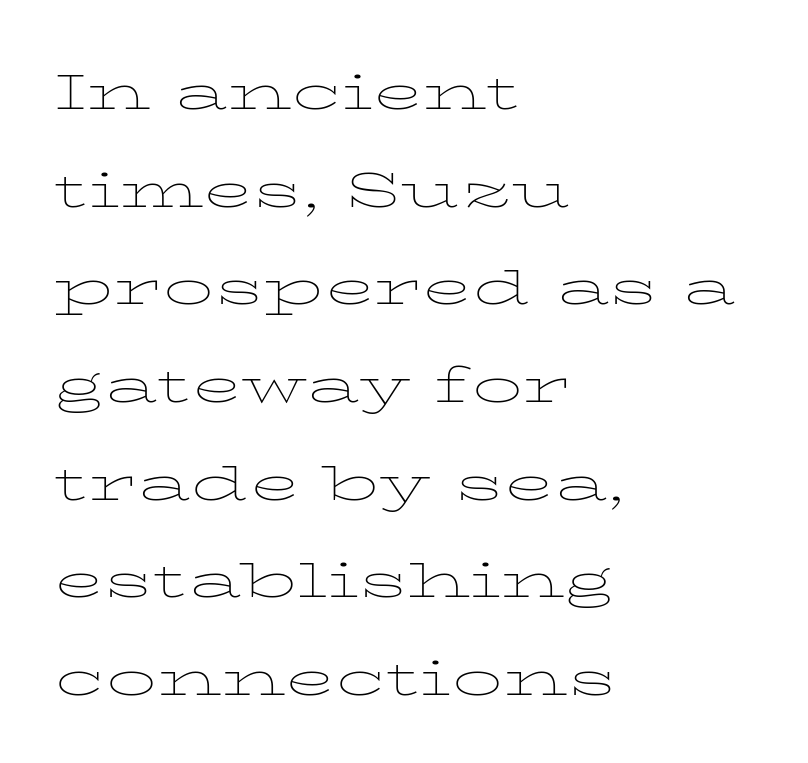
{"italic": "no", "bold": "no", "weight": "thin", "width": "wide", "stroke_contrast": "low", "x_height": "medium", "monospaced": "no", "underline": "no", "align": "left", "line_spacing": "normal", "line_spacing_ratio": 1.48, "letter_spacing": "normal", "letter_spacing_em": 0.0, "glyph_px": 66}
